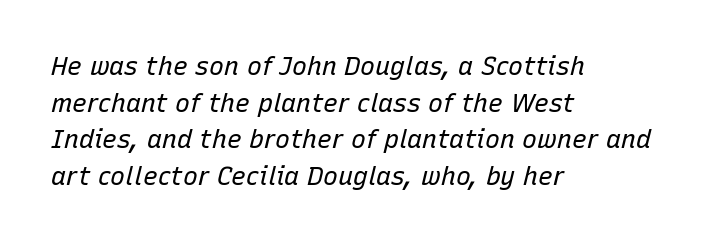
Q: Is the text bold? A: No.
Q: Is the text italic (slanted)? A: Yes, it leans right by about 15 degrees.
Q: Is the text underlined? A: No.
Q: How is the paragraph aligned? A: Left-aligned.
Q: Is the spacing between letters normal or unusually wide? A: Normal.
Q: Is the spacing between lines tight, normal or loose? A: Normal.
